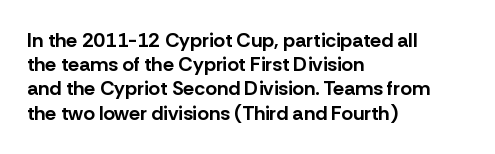
Descenders hang freely into open space. The paragraph has a hard left edge and a soft right edge. It's the straight-up-and-down kind of type. Observe the ordinary spacing: letters are neighbours, not strangers. Weight check: bold — yes, fully.
